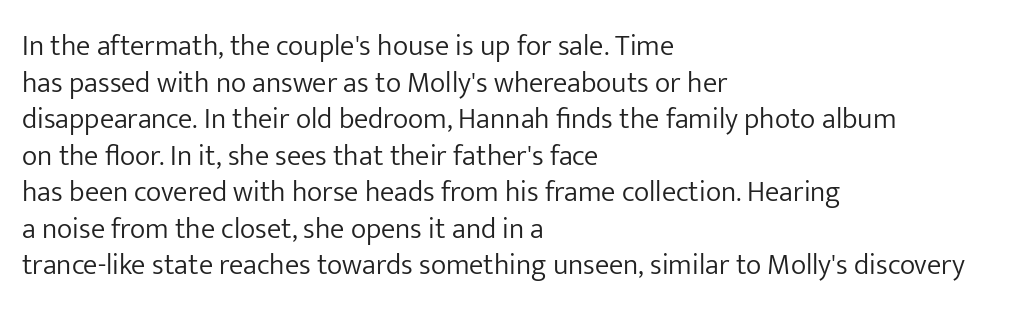
{"serif": "no", "italic": "no", "bold": "no", "weight": "light", "width": "normal", "stroke_contrast": "low", "x_height": "medium", "monospaced": "no", "underline": "no", "align": "left", "line_spacing": "normal", "line_spacing_ratio": 1.26, "letter_spacing": "normal", "letter_spacing_em": 0.0, "glyph_px": 29}
